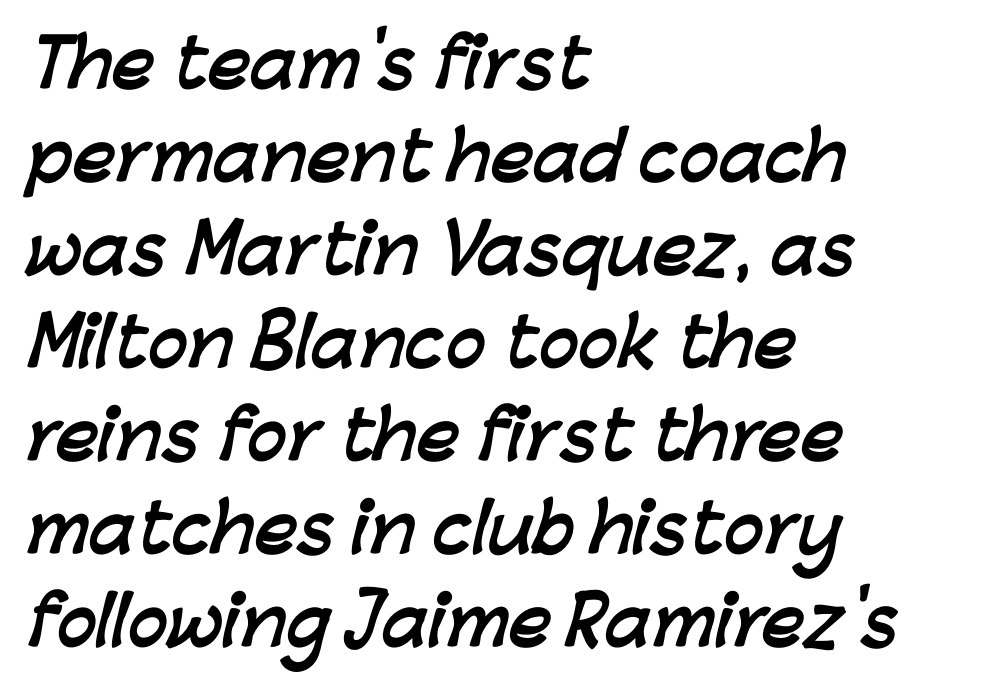
{"serif": "no", "bold": "yes", "weight": "semibold", "width": "normal", "stroke_contrast": "low", "x_height": "medium", "monospaced": "no", "underline": "no", "align": "left", "line_spacing": "normal", "line_spacing_ratio": 1.41, "letter_spacing": "normal", "letter_spacing_em": 0.0, "glyph_px": 66}
